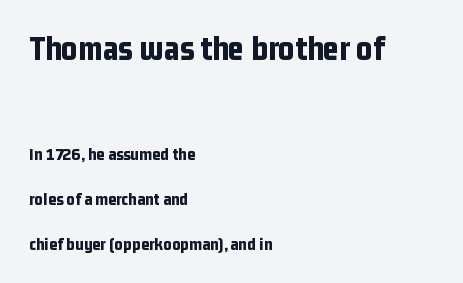
The image shows 35 px bold, condensed sans-serif type, upright; set left-aligned, loose line spacing (2.49x), normal letter spacing, not underlined; the first (top) block is 1.94x larger; low stroke contrast and a medium x-height.
